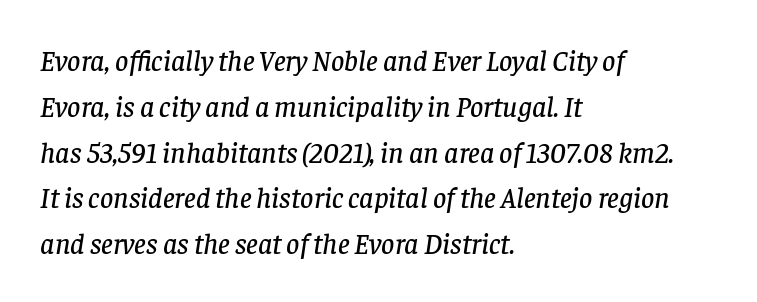
{"serif": "yes", "italic": "yes", "lean": "right", "slant_degrees": 8, "width": "normal", "stroke_contrast": "low", "x_height": "large", "monospaced": "no", "underline": "no", "align": "left", "line_spacing": "normal", "line_spacing_ratio": 1.58, "letter_spacing": "normal", "letter_spacing_em": 0.0, "glyph_px": 29}
